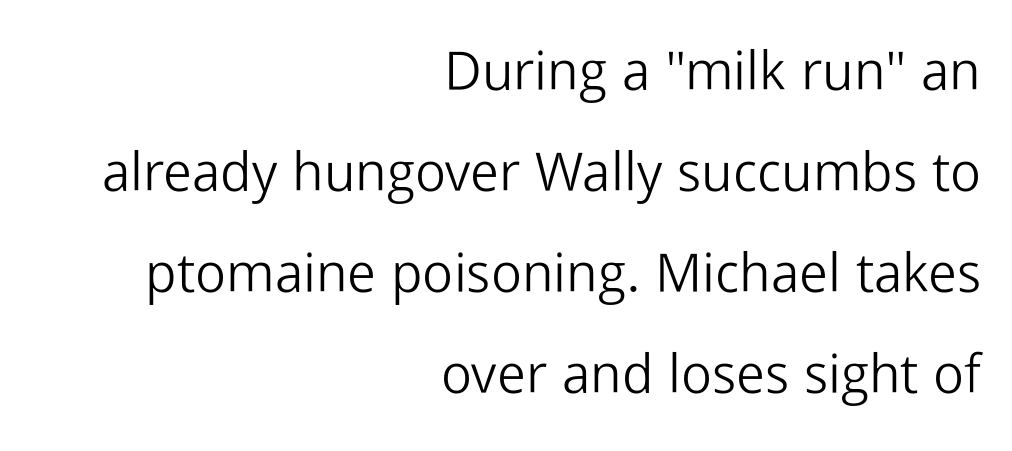
The image shows 54 px light sans-serif type, upright; set right-aligned, line spacing 1.87x, normal letter spacing, not underlined; low stroke contrast and a medium x-height.
